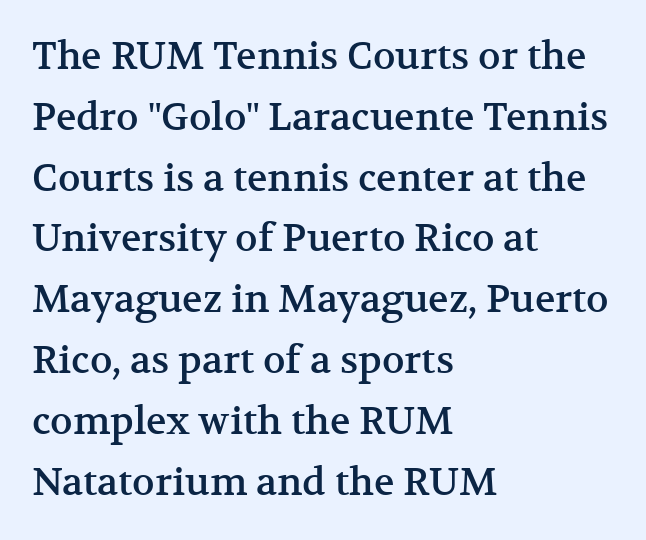
{"serif": "yes", "italic": "no", "width": "normal", "stroke_contrast": "medium", "x_height": "medium", "monospaced": "no", "underline": "no", "align": "left", "line_spacing": "normal", "line_spacing_ratio": 1.6, "letter_spacing": "normal", "letter_spacing_em": 0.0, "glyph_px": 38}
